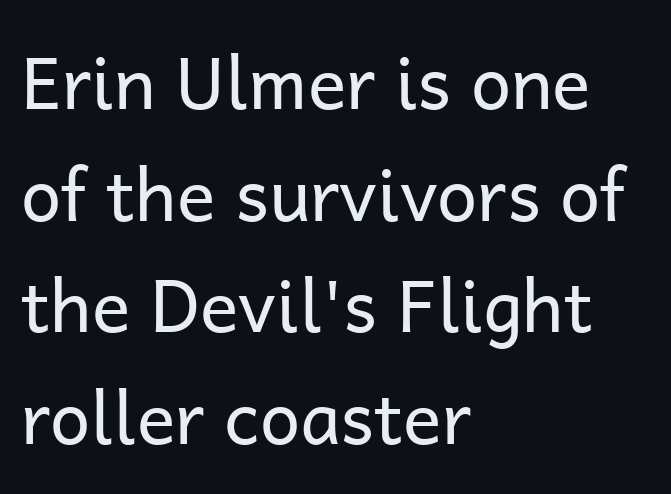
The image shows 72 px regular-weight sans-serif type, upright; set left-aligned, normal line spacing (1.55x), normal letter spacing, not underlined; low stroke contrast and a medium x-height.
